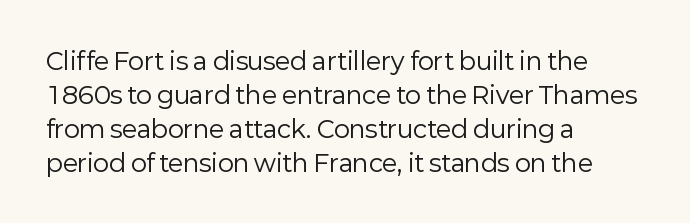
Decoration check: the copy has no underline. Teacher's note: observe the even left margin — that is flush-left alignment. Interline gaps are of average width in this sample. No chunkiness to these letters — they're not bold. These lines were composed using upright roman letters.
